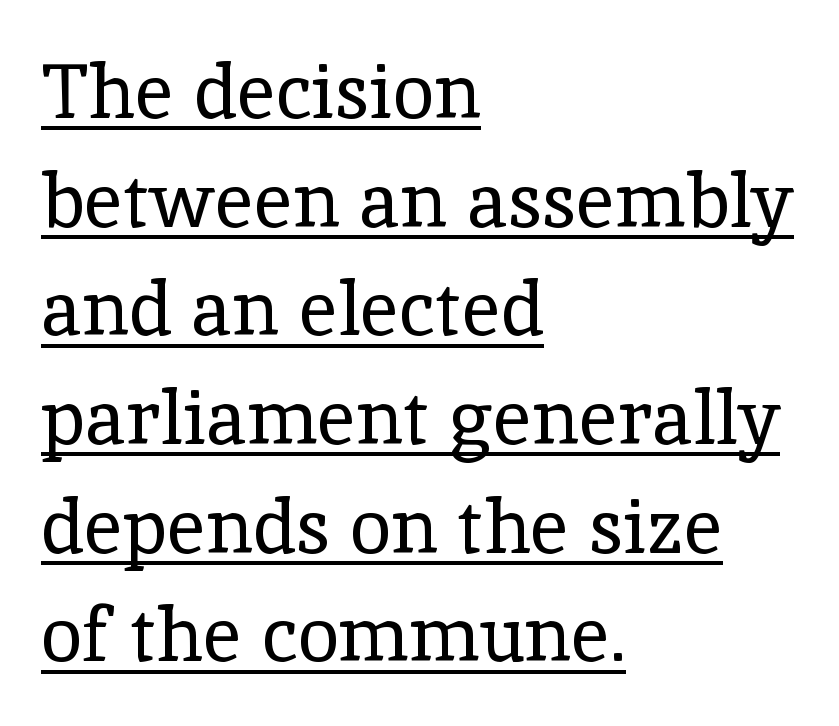
Q: Is the text bold? A: No.
Q: Is the text italic (slanted)? A: No, it is upright.
Q: Is the typeface a serif or a sans-serif typeface? A: Serif.
Q: Is the text underlined? A: Yes.
Q: How is the paragraph aligned? A: Left-aligned.
Q: Is the spacing between letters normal or unusually wide? A: Normal.
Q: Is the spacing between lines tight, normal or loose? A: Normal.
Q: Width (condensed, normal, or wide)? A: Normal.
Q: x-height? A: Medium.
Q: Monospaced? A: No.
